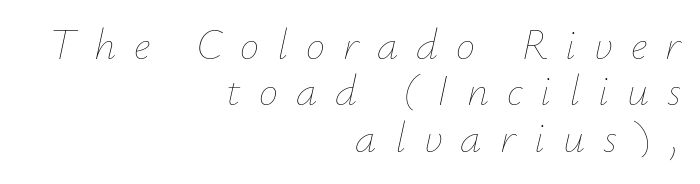
The image shows 43 px thin type, italic (leaning right); set right-aligned, tight line spacing (1.08x), unusually wide letter spacing (+0.42 em), not underlined; low stroke contrast and a small x-height.
